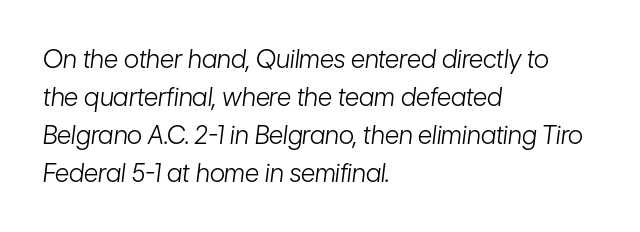
Stems here are at most as thick as an everyday book face. Between one letter and the next there's only the usual sliver of space. Rendered with sloped, italic letterforms. These lines sit exactly where default settings would place them. No word sits above an underline. This rendering uses left alignment, leaving the right contour irregular.
